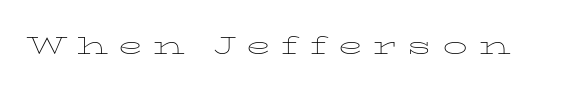
Q: Is the text bold? A: No.
Q: Is the text italic (slanted)? A: No, it is upright.
Q: Is the text underlined? A: No.
Q: Is the spacing between letters normal or unusually wide? A: Unusually wide.
Q: Width (condensed, normal, or wide)? A: Wide.
Q: Stroke contrast? A: Low.
Q: x-height? A: Medium.
Q: Monospaced? A: No.
